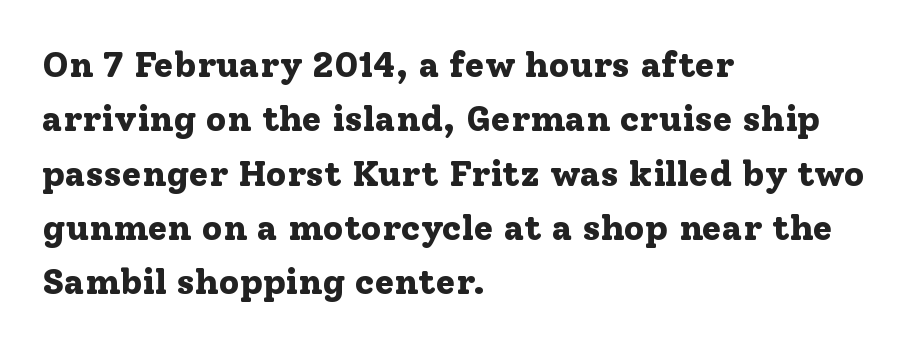
Q: Is the text bold? A: Yes.
Q: Is the text italic (slanted)? A: No, it is upright.
Q: Is the typeface a serif or a sans-serif typeface? A: Serif.
Q: Is the text underlined? A: No.
Q: How is the paragraph aligned? A: Left-aligned.
Q: Is the spacing between letters normal or unusually wide? A: Normal.
Q: Is the spacing between lines tight, normal or loose? A: Normal.
Q: Width (condensed, normal, or wide)? A: Normal.
Q: Stroke contrast? A: Low.
Q: x-height? A: Medium.
Q: Monospaced? A: No.
